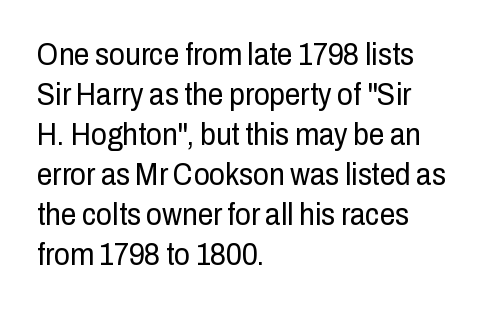
{"serif": "no", "italic": "no", "bold": "no", "weight": "regular", "width": "condensed", "stroke_contrast": "low", "x_height": "medium", "monospaced": "no", "underline": "no", "align": "left", "line_spacing": "normal", "line_spacing_ratio": 1.29, "letter_spacing": "normal", "letter_spacing_em": 0.0, "glyph_px": 31}
